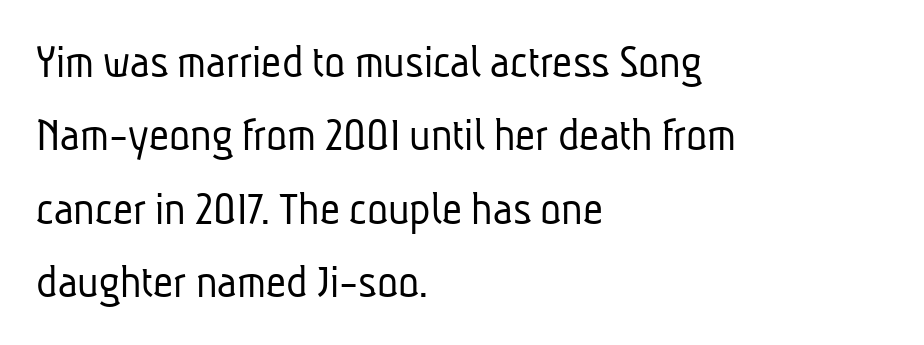
The image shows 49 px light, condensed sans-serif type; set left-aligned, normal line spacing (1.5x), normal letter spacing, not underlined; low stroke contrast and a medium x-height.
